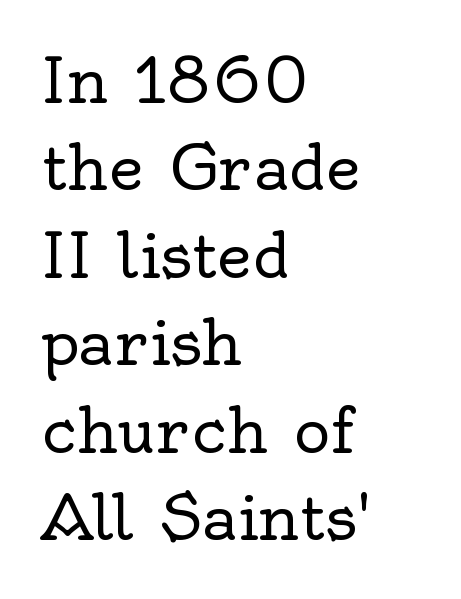
A typesetter would call this zero additional tracking. Unbolded letterforms with no extra heft. The foot of each line stays bare and open. It's the straight-up-and-down kind of type. Serif or sans? Serif — the stroke terminals have little feet. Note the varied advance widths — an 'i' is clearly narrower than an 'm'.
